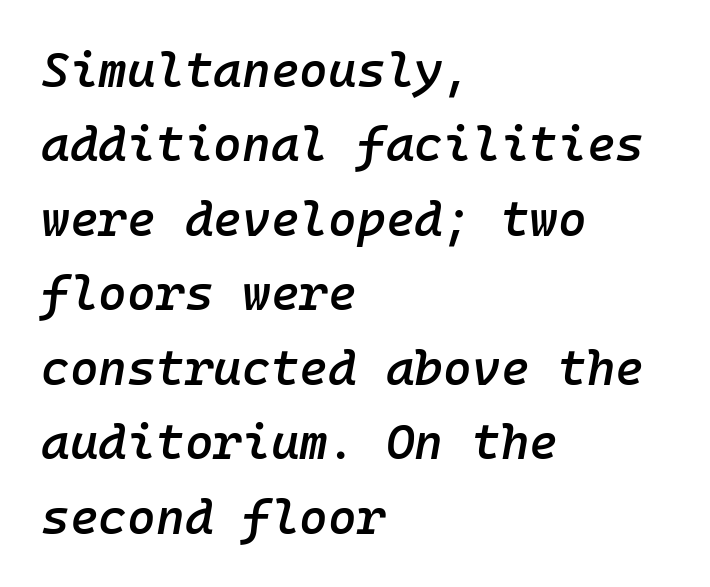
Q: Is the text bold? A: Semi-bold.
Q: Is the text italic (slanted)? A: Yes, it leans right by about 10 degrees.
Q: Is the text underlined? A: No.
Q: How is the paragraph aligned? A: Left-aligned.
Q: Is the spacing between letters normal or unusually wide? A: Normal.
Q: Is the spacing between lines tight, normal or loose? A: Normal.
Q: Width (condensed, normal, or wide)? A: Normal.
Q: Stroke contrast? A: Low.
Q: x-height? A: Medium.
Q: Monospaced? A: Yes.
